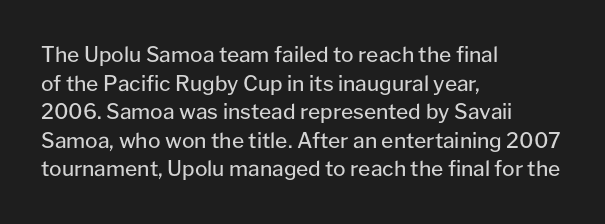
{"italic": "no", "bold": "no", "underline": "no", "align": "left", "line_spacing": "normal", "line_spacing_ratio": 1.36, "letter_spacing": "normal", "letter_spacing_em": 0.0, "glyph_px": 21}
